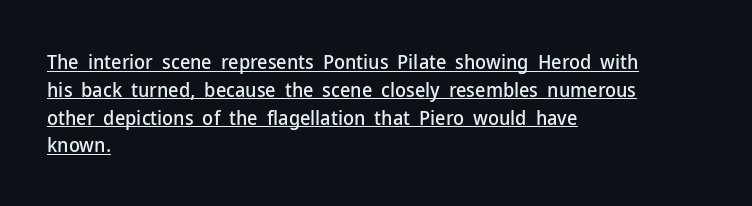
The image shows 20 px text type, upright; set left-aligned, normal line spacing (1.39x), normal letter spacing, underlined.
